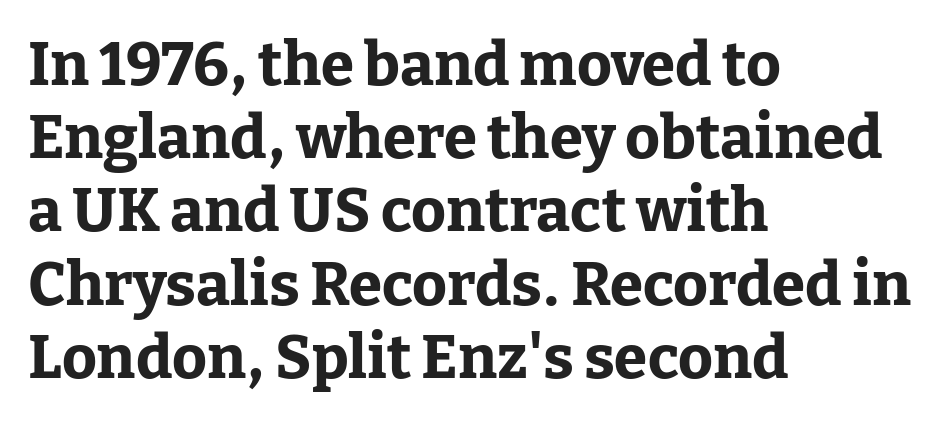
{"serif": "yes", "italic": "no", "bold": "yes", "weight": "bold", "width": "normal", "stroke_contrast": "low", "x_height": "medium", "monospaced": "no", "underline": "no", "align": "left", "line_spacing_ratio": 1.22, "letter_spacing": "normal", "letter_spacing_em": 0.0, "glyph_px": 60}
